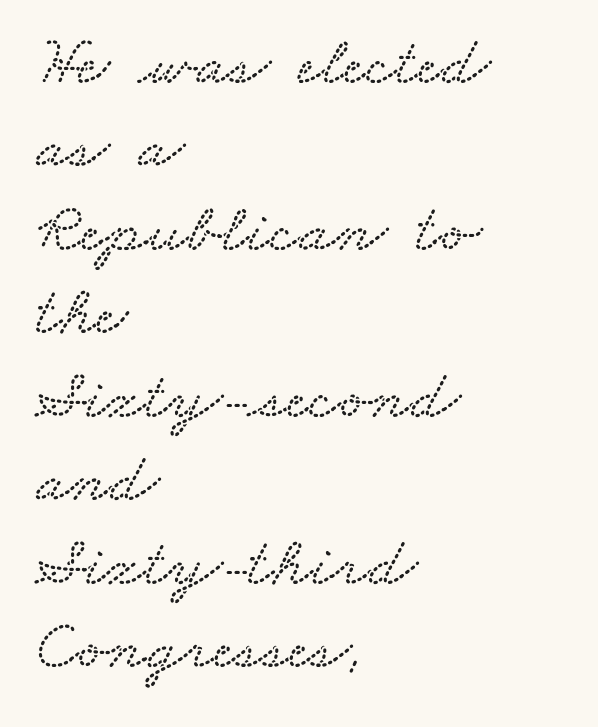
Q: Is the text underlined? A: No.
Q: How is the paragraph aligned? A: Left-aligned.
Q: Is the spacing between letters normal or unusually wide? A: Normal.
Q: Width (condensed, normal, or wide)? A: Wide.
Q: Stroke contrast? A: Low.
Q: x-height? A: Small.
Q: Monospaced? A: No.
